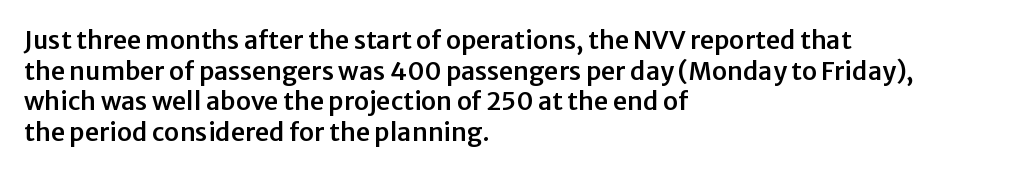
The image shows 25 px text type, upright; set left-aligned, line spacing 1.23x, normal letter spacing, not underlined.
